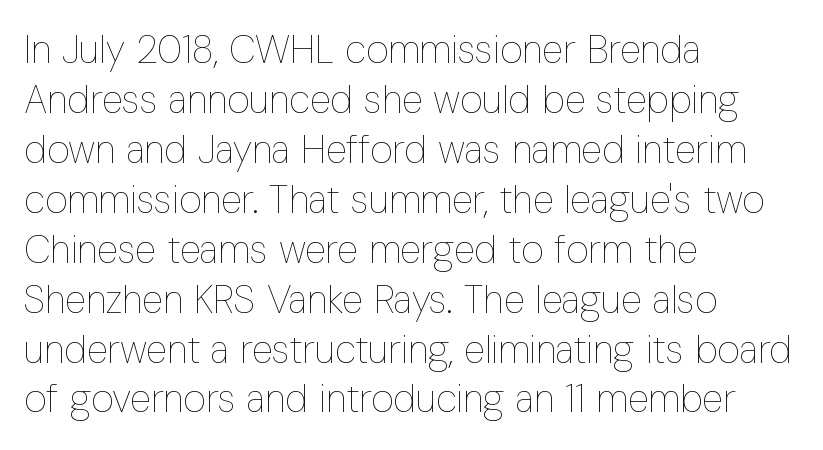
The passage shown is typed in a proportional face where columns would drift. Compared with typical body copy, the letter spacing here is the same. Normally led — the rows are evenly, conventionally spaced. Horizontally, the lines are justified to the leading edge only. Letters rest on an invisible, unmarked baseline. Notice how the stems are strictly vertical — no italics here.
